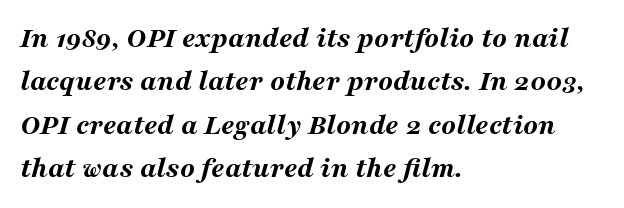
{"italic": "yes", "lean": "right", "slant_degrees": 16, "bold": "yes", "weight": "bold", "width": "wide", "stroke_contrast": "medium", "x_height": "medium", "monospaced": "no", "underline": "no", "align": "left", "line_spacing": "normal", "line_spacing_ratio": 1.45, "letter_spacing": "normal", "letter_spacing_em": 0.0, "glyph_px": 30}
